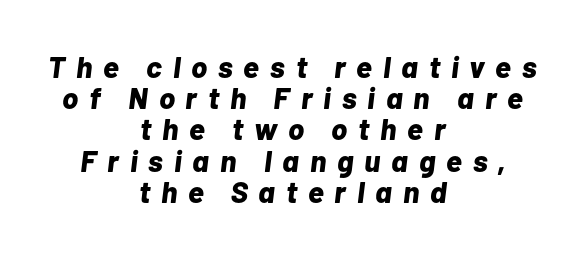
{"italic": "yes", "lean": "right", "slant_degrees": 7, "bold": "yes", "weight": "bold", "width": "normal", "stroke_contrast": "low", "x_height": "medium", "monospaced": "no", "underline": "no", "align": "center", "line_spacing": "tight", "line_spacing_ratio": 1.04, "letter_spacing": "wide", "letter_spacing_em": 0.36, "glyph_px": 30}
